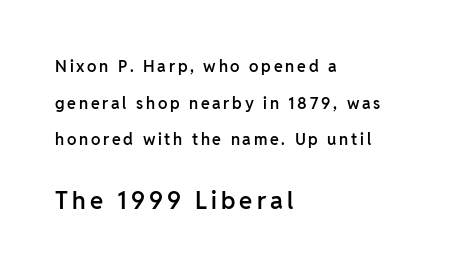
The image shows 24 px text type, upright; set left-aligned, loose line spacing (2.29x), not underlined; the second (bottom) block is 1.5x larger.
